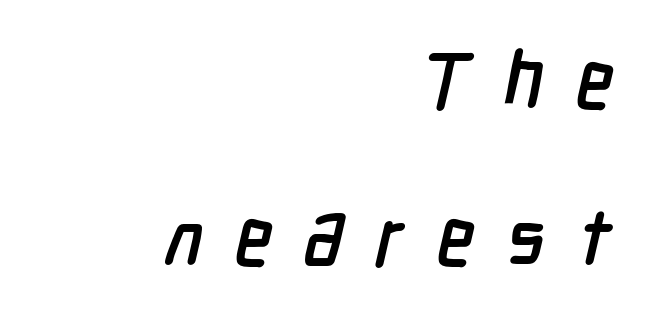
The image shows 78 px condensed sans-serif type; set right-aligned, loose line spacing (2.01x), unusually wide letter spacing (+0.41 em), not underlined; low stroke contrast and a medium x-height.
